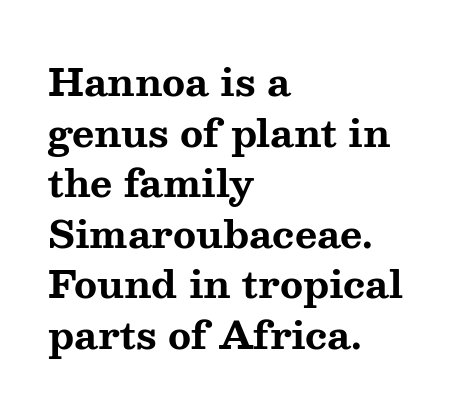
Students, observe: this is what conventionally led text looks like. Do the characters align in a grid? No, the font is proportional. Descenders are the only things crossing below the line. The type sits square on the baseline with zero lean.
